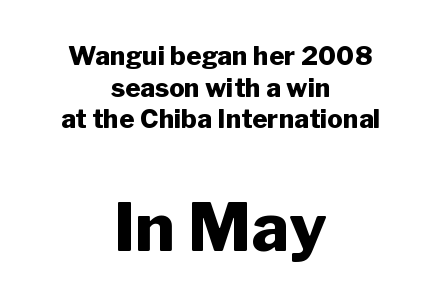
The image shows 66 px heavy sans-serif type, upright; set centered, line spacing 1.22x, normal letter spacing, not underlined; the second (bottom) block is 2.54x larger; low stroke contrast and a medium x-height.
